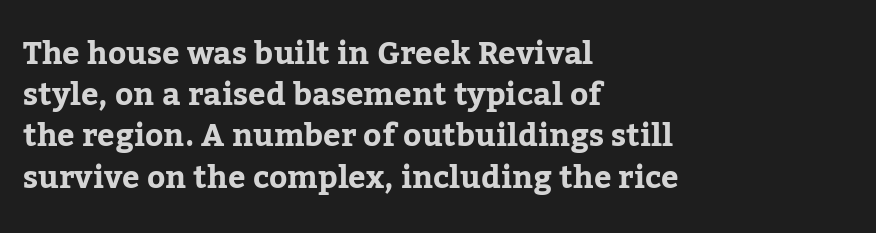
{"serif": "yes", "italic": "no", "width": "normal", "stroke_contrast": "low", "x_height": "medium", "monospaced": "no", "underline": "no", "align": "left", "line_spacing": "normal", "line_spacing_ratio": 1.33, "letter_spacing": "normal", "letter_spacing_em": 0.0, "glyph_px": 31}
